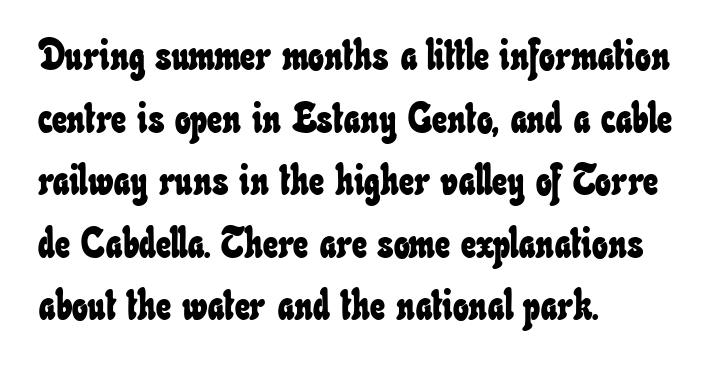
The image shows 42 px condensed type; set left-aligned, normal line spacing (1.49x), normal letter spacing, not underlined; low stroke contrast and a small x-height.
